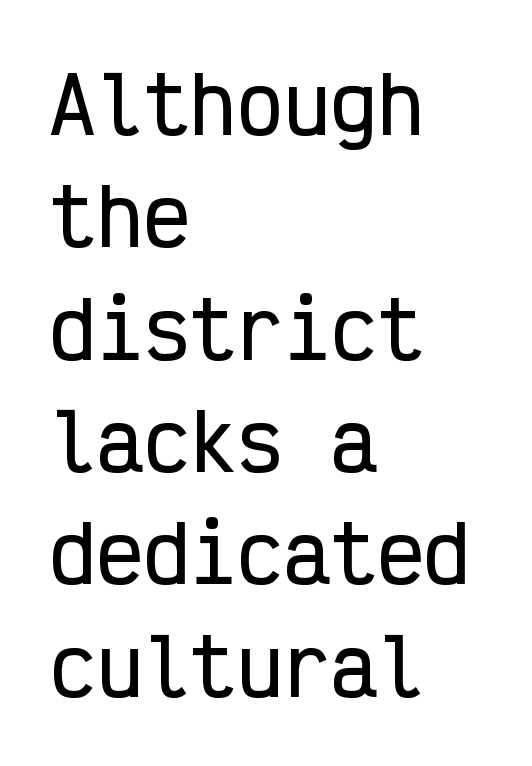
{"serif": "no", "italic": "no", "width": "condensed", "stroke_contrast": "low", "x_height": "medium", "monospaced": "yes", "underline": "no", "align": "left", "line_spacing": "normal", "line_spacing_ratio": 1.44, "letter_spacing": "normal", "letter_spacing_em": 0.0, "glyph_px": 78}
